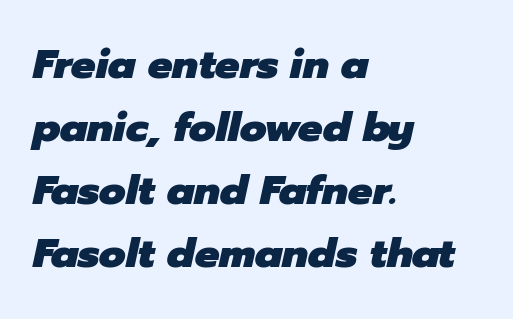
{"italic": "yes", "lean": "right", "slant_degrees": 12, "bold": "yes", "weight": "heavy", "width": "normal", "stroke_contrast": "low", "x_height": "medium", "monospaced": "no", "underline": "no", "align": "left", "line_spacing": "normal", "line_spacing_ratio": 1.54, "letter_spacing": "normal", "letter_spacing_em": 0.0, "glyph_px": 41}
